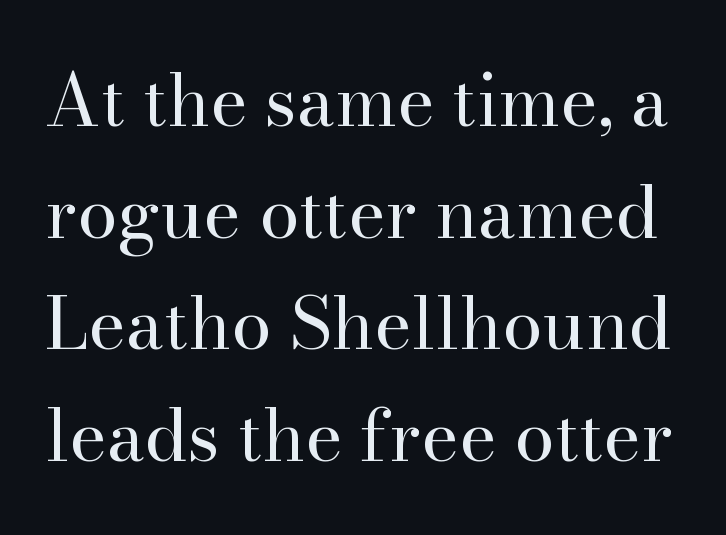
{"serif": "yes", "italic": "no", "bold": "no", "weight": "regular", "width": "normal", "stroke_contrast": "high", "x_height": "small", "monospaced": "no", "underline": "no", "line_spacing": "normal", "line_spacing_ratio": 1.55, "letter_spacing": "normal", "letter_spacing_em": 0.0, "glyph_px": 72}
